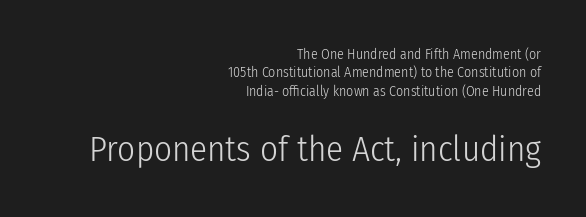
{"serif": "no", "italic": "no", "bold": "no", "weight": "light", "width": "condensed", "stroke_contrast": "low", "x_height": "medium", "monospaced": "no", "underline": "no", "align": "right", "line_spacing": "normal", "line_spacing_ratio": 1.32, "letter_spacing": "normal", "letter_spacing_em": 0.0, "larger_block": "second", "size_ratio": 2.5, "glyph_px": 35}
